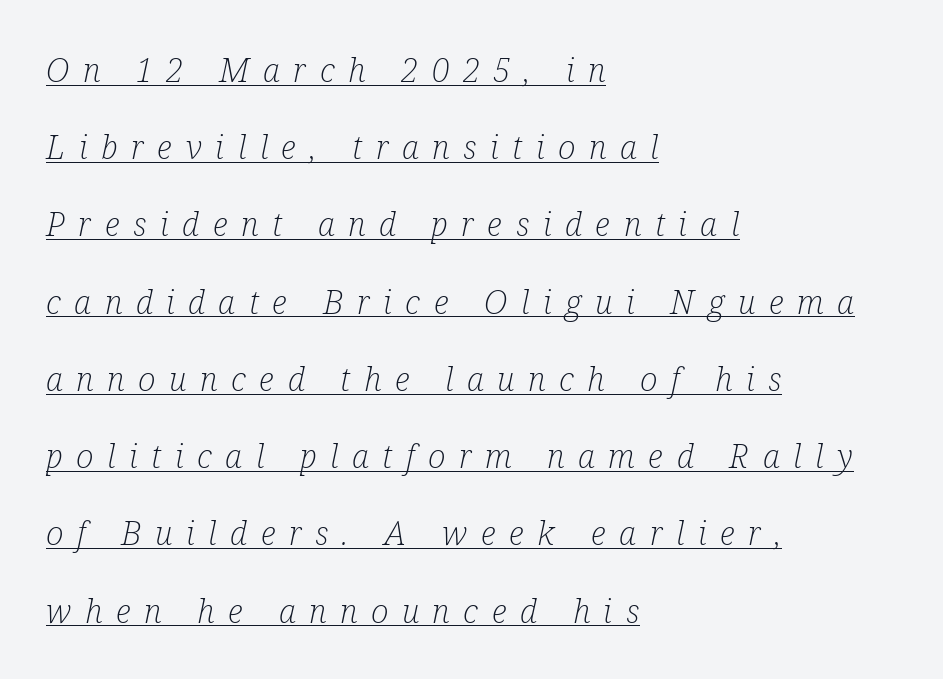
Q: Is the text bold? A: No.
Q: Is the text italic (slanted)? A: Yes, it leans right by about 12 degrees.
Q: Is the typeface a serif or a sans-serif typeface? A: Serif.
Q: Is the text underlined? A: Yes.
Q: How is the paragraph aligned? A: Left-aligned.
Q: Is the spacing between letters normal or unusually wide? A: Unusually wide.
Q: Is the spacing between lines tight, normal or loose? A: Loose.
Q: Width (condensed, normal, or wide)? A: Condensed.
Q: Stroke contrast? A: Low.
Q: x-height? A: Medium.
Q: Monospaced? A: No.
